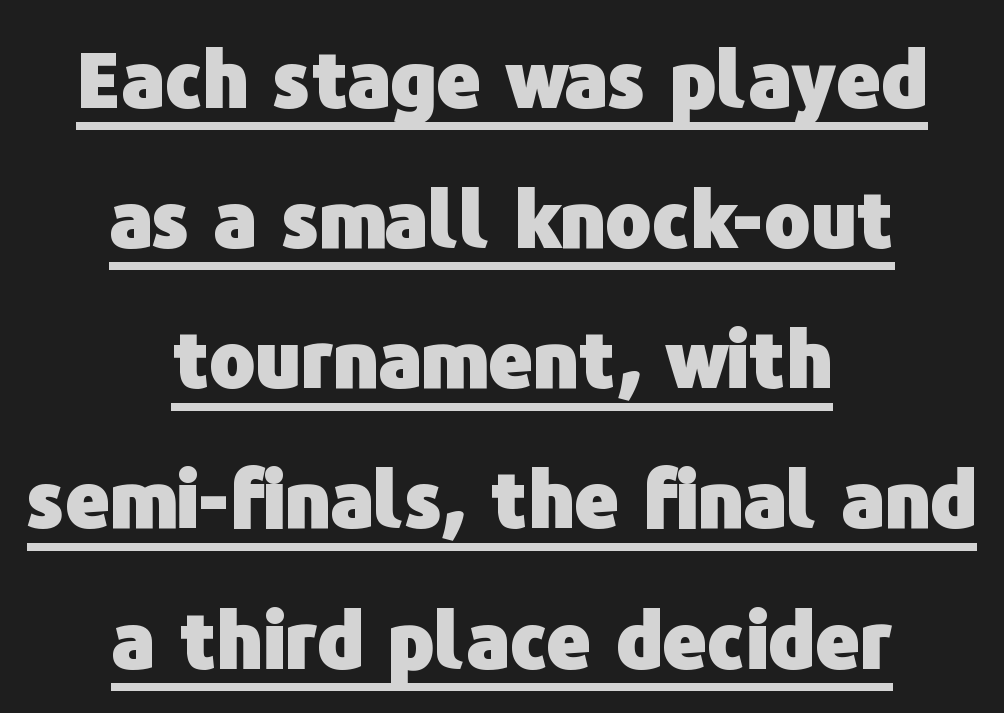
Q: Is the text bold? A: Yes.
Q: Is the text italic (slanted)? A: No, it is upright.
Q: Is the typeface a serif or a sans-serif typeface? A: Sans-serif.
Q: Is the text underlined? A: Yes.
Q: How is the paragraph aligned? A: Centered.
Q: Is the spacing between letters normal or unusually wide? A: Normal.
Q: Width (condensed, normal, or wide)? A: Normal.
Q: Stroke contrast? A: Low.
Q: x-height? A: Medium.
Q: Monospaced? A: No.
